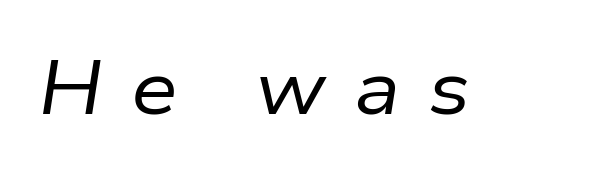
{"italic": "yes", "lean": "right", "slant_degrees": 9, "bold": "no", "weight": "regular", "width": "normal", "stroke_contrast": "low", "x_height": "medium", "monospaced": "no", "underline": "no", "letter_spacing": "wide", "letter_spacing_em": 0.37, "glyph_px": 75}
